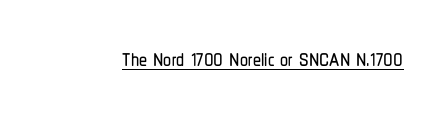
Q: Is the text italic (slanted)? A: No, it is upright.
Q: Is the typeface a serif or a sans-serif typeface? A: Sans-serif.
Q: Is the text underlined? A: Yes.
Q: Is the spacing between letters normal or unusually wide? A: Normal.
Q: Width (condensed, normal, or wide)? A: Condensed.
Q: Stroke contrast? A: Low.
Q: x-height? A: Medium.
Q: Monospaced? A: No.
